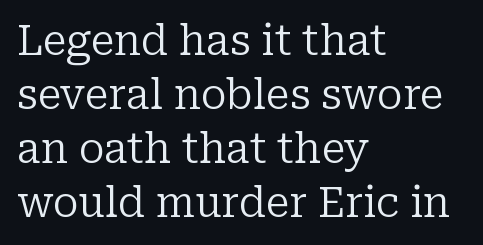
Caption: standard tracking, unaltered. The passage shown is typeset with a serif family. This is not heavy type; no bold has been used. Unmarked baselines from the first word to the last. Where is the straight margin? On the left.
